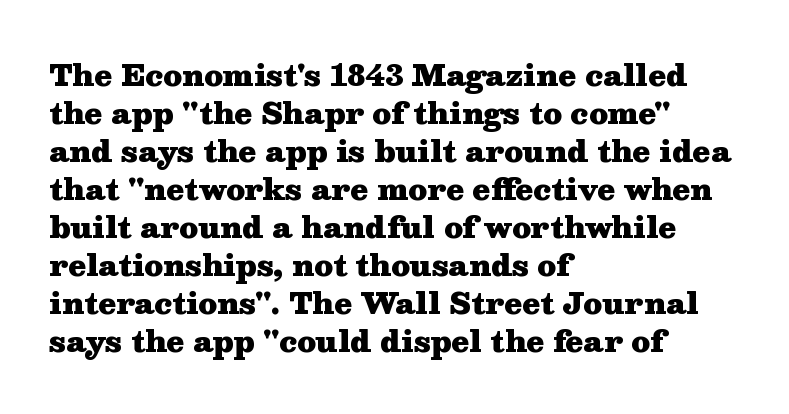
Q: Is the text bold? A: Yes.
Q: Is the text italic (slanted)? A: No, it is upright.
Q: Is the typeface a serif or a sans-serif typeface? A: Serif.
Q: Is the text underlined? A: No.
Q: How is the paragraph aligned? A: Left-aligned.
Q: Is the spacing between letters normal or unusually wide? A: Normal.
Q: Is the spacing between lines tight, normal or loose? A: Normal.
Q: Width (condensed, normal, or wide)? A: Wide.
Q: Stroke contrast? A: Medium.
Q: x-height? A: Medium.
Q: Monospaced? A: No.
